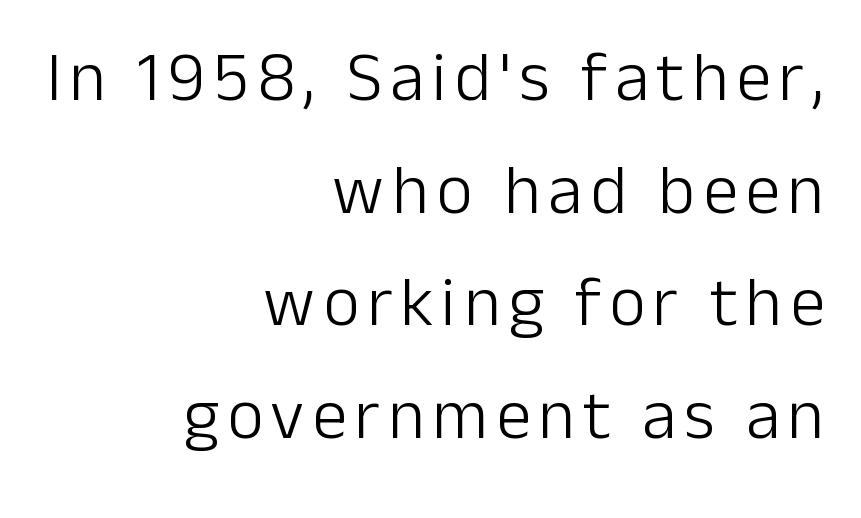
Q: Is the text bold? A: No.
Q: Is the text italic (slanted)? A: No, it is upright.
Q: Is the typeface a serif or a sans-serif typeface? A: Sans-serif.
Q: Is the text underlined? A: No.
Q: How is the paragraph aligned? A: Right-aligned.
Q: Is the spacing between lines tight, normal or loose? A: Normal.
Q: Width (condensed, normal, or wide)? A: Normal.
Q: Stroke contrast? A: Low.
Q: x-height? A: Medium.
Q: Monospaced? A: No.
